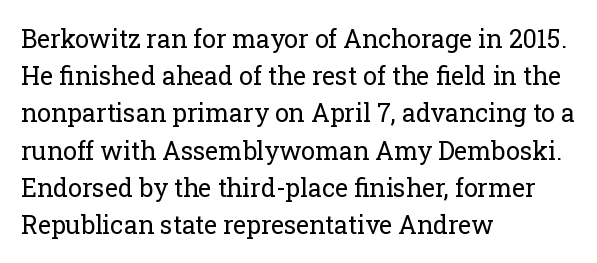
The image shows 25 px text type, upright; set left-aligned, normal line spacing (1.49x), normal letter spacing, not underlined.
